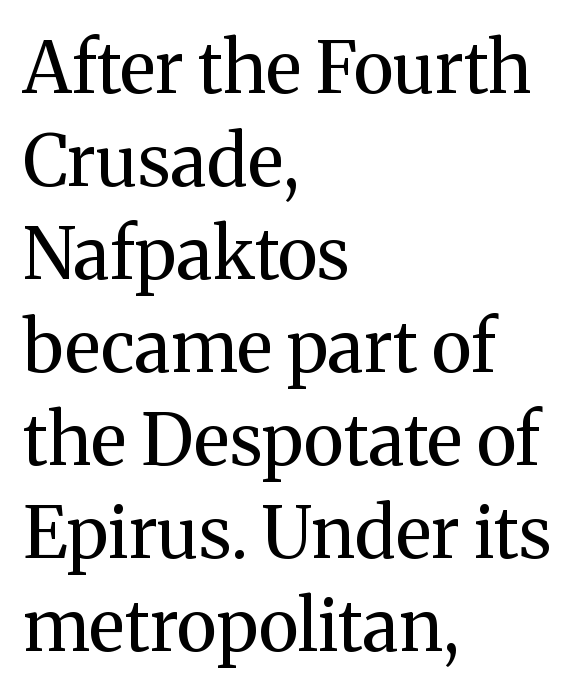
Rendered with straight, roman letterforms. The line texture is even and compact thanks to regular tracking. You could not count columns in this text — the font is proportionally spaced. Look at the bottom of the vertical strokes: they flare into serifs here. A bare baseline throughout the passage. What's the leading like? Ordinary, nothing unusual.
